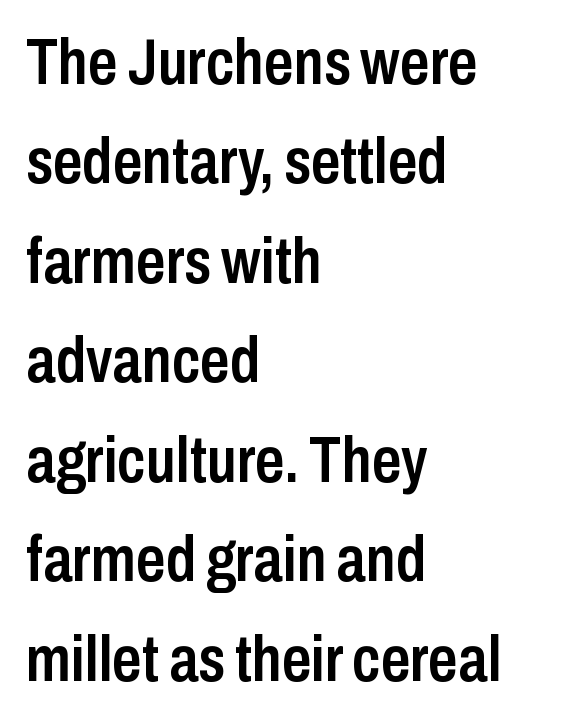
The image shows 65 px semibold, condensed sans-serif type, upright; set left-aligned, normal line spacing (1.53x), normal letter spacing, not underlined; low stroke contrast and a medium x-height.
